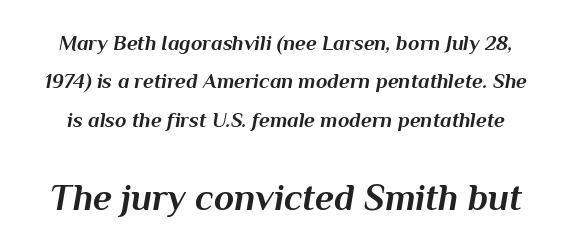
Q: Is the text bold? A: Yes.
Q: Is the text italic (slanted)? A: Yes, it leans right by about 10 degrees.
Q: Is the text underlined? A: No.
Q: Is the spacing between letters normal or unusually wide? A: Normal.
Q: Which block of text is set in a larger size, the first (top) or the second (bottom)? A: The second (bottom) one.
Q: Width (condensed, normal, or wide)? A: Normal.
Q: Stroke contrast? A: Medium.
Q: x-height? A: Medium.
Q: Monospaced? A: No.
